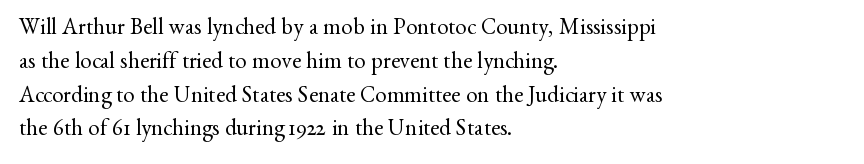
Just letters on the line, the space beneath them empty. Evenly set lines give the paragraph a standard silhouette. Heft: none added — not bold. Notice how the passage keeps a crisp vertical edge on the left only. No extra tracking has been applied to these lines. A roman cut, with each character standing at attention.
